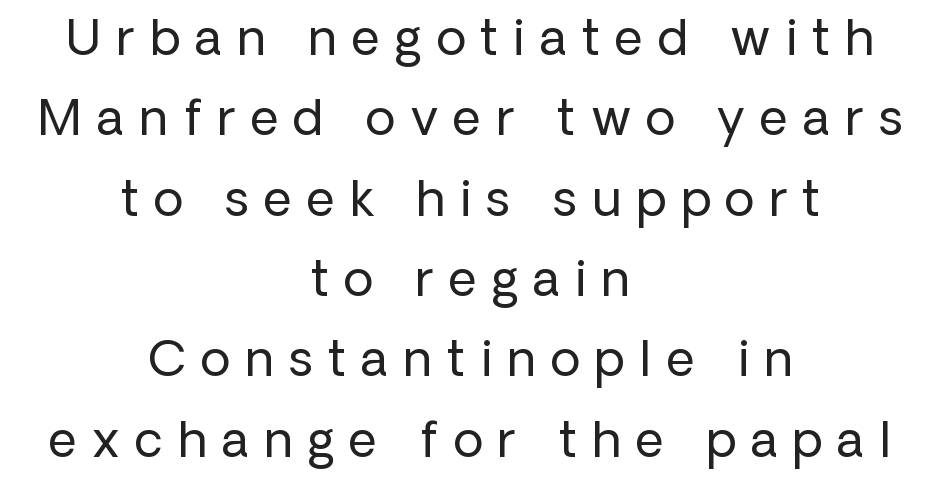
{"serif": "no", "italic": "no", "bold": "no", "weight": "regular", "width": "normal", "stroke_contrast": "low", "x_height": "medium", "monospaced": "no", "underline": "no", "align": "center", "line_spacing": "normal", "line_spacing_ratio": 1.64, "letter_spacing": "wide", "letter_spacing_em": 0.31, "glyph_px": 49}
